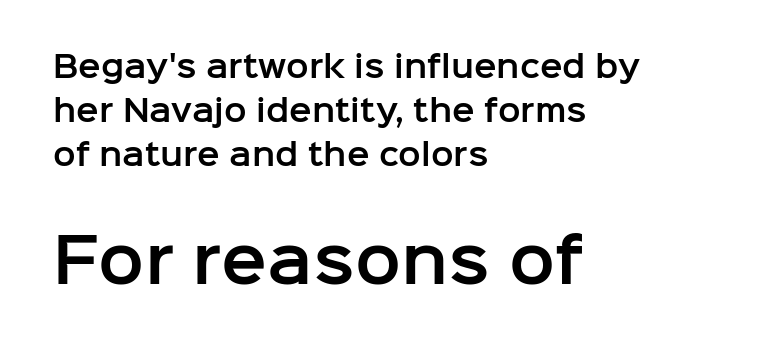
The image shows 61 px sans-serif type, upright; set left-aligned, normal line spacing (1.47x), normal letter spacing, not underlined; the second (bottom) block is 2.03x larger; low stroke contrast and a medium x-height.
